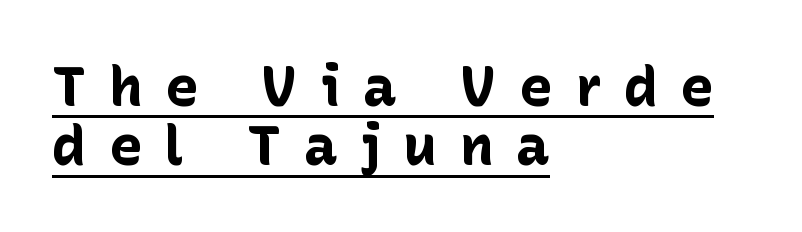
Q: Is the text bold? A: Yes.
Q: Is the text italic (slanted)? A: No, it is upright.
Q: Is the typeface a serif or a sans-serif typeface? A: Sans-serif.
Q: Is the text underlined? A: Yes.
Q: How is the paragraph aligned? A: Left-aligned.
Q: Is the spacing between letters normal or unusually wide? A: Unusually wide.
Q: Is the spacing between lines tight, normal or loose? A: Tight.
Q: Width (condensed, normal, or wide)? A: Normal.
Q: Stroke contrast? A: Low.
Q: x-height? A: Medium.
Q: Monospaced? A: No.
